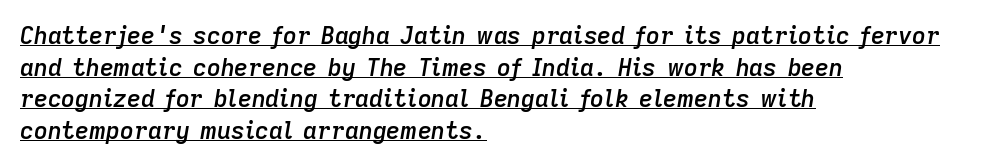
Q: Is the text bold? A: Semi-bold.
Q: Is the text italic (slanted)? A: Yes, it leans right by about 9 degrees.
Q: Is the text underlined? A: Yes.
Q: How is the paragraph aligned? A: Left-aligned.
Q: Is the spacing between letters normal or unusually wide? A: Normal.
Q: Is the spacing between lines tight, normal or loose? A: Normal.
